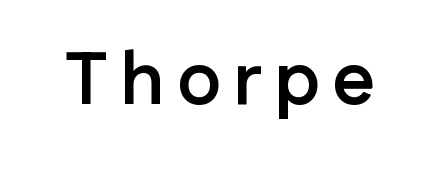
The image shows 74 px semibold sans-serif type, upright; set not underlined; low stroke contrast and a medium x-height.
